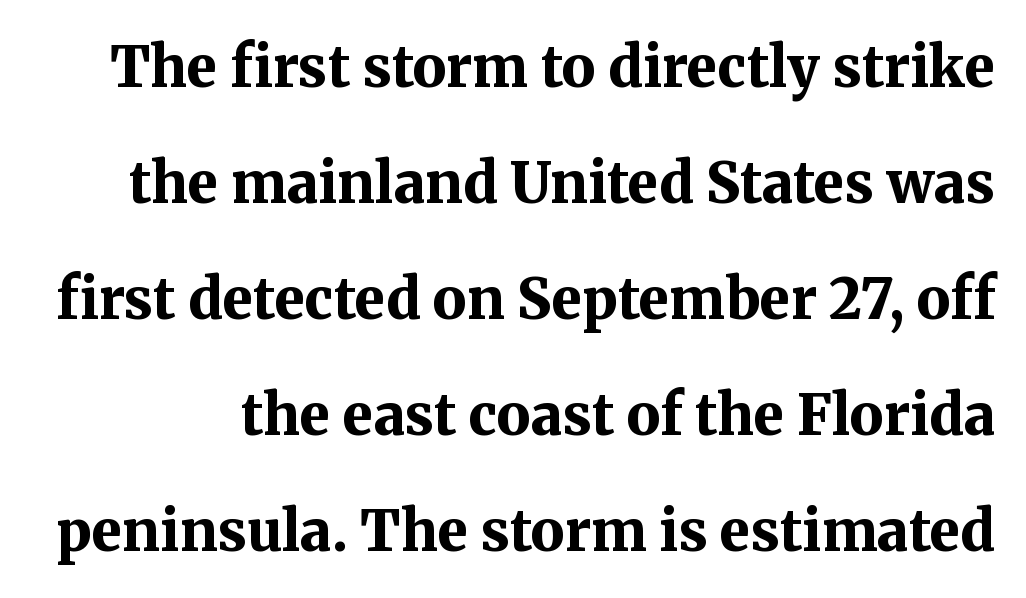
{"serif": "yes", "italic": "no", "bold": "yes", "weight": "bold", "width": "normal", "stroke_contrast": "medium", "x_height": "medium", "monospaced": "no", "underline": "no", "line_spacing": "loose", "line_spacing_ratio": 2.07, "letter_spacing": "normal", "letter_spacing_em": 0.0, "glyph_px": 56}
